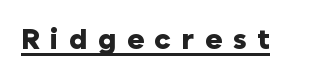
{"serif": "no", "italic": "no", "bold": "yes", "weight": "heavy", "width": "normal", "stroke_contrast": "low", "x_height": "medium", "monospaced": "no", "underline": "yes", "letter_spacing": "wide", "letter_spacing_em": 0.36, "glyph_px": 29}
